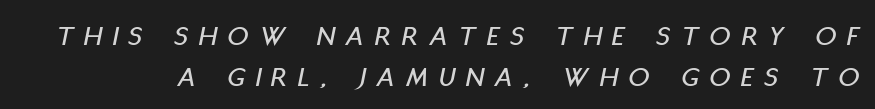
Q: Is the text italic (slanted)? A: Yes, it leans right by about 11 degrees.
Q: Is the text underlined? A: No.
Q: Is the spacing between letters normal or unusually wide? A: Unusually wide.
Q: Is the spacing between lines tight, normal or loose? A: Normal.
Q: Width (condensed, normal, or wide)? A: Condensed.
Q: Stroke contrast? A: Low.
Q: x-height? A: Large.
Q: Monospaced? A: No.
